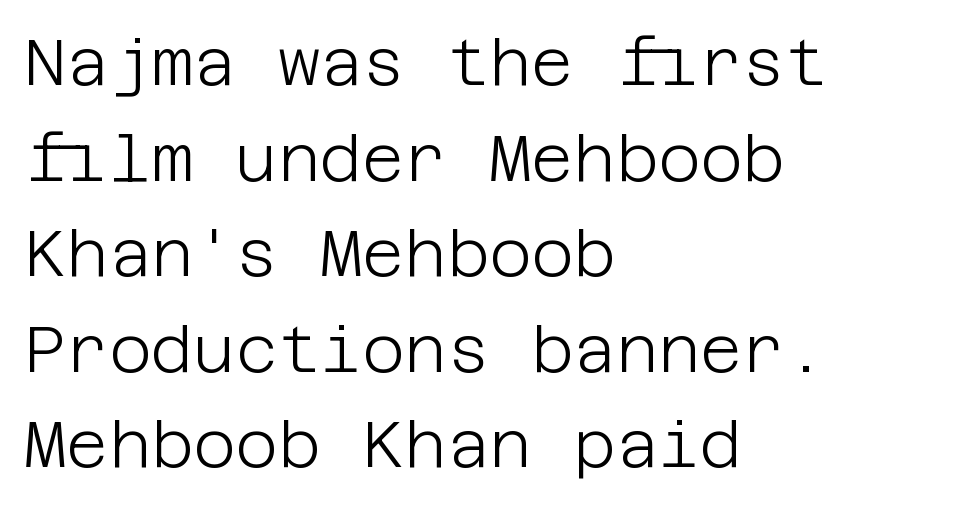
The image shows 65 px light sans-serif type, upright; set left-aligned, normal line spacing (1.47x), normal letter spacing, not underlined; low stroke contrast and a large x-height.
